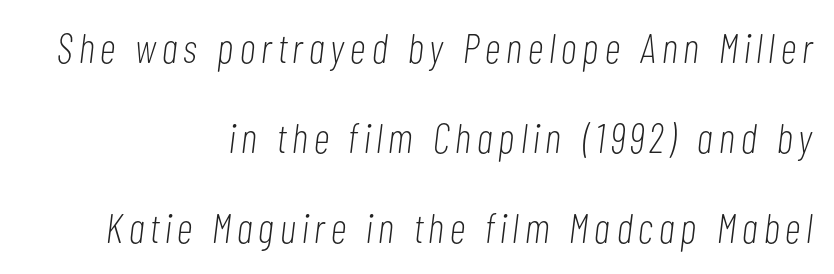
Q: Is the text bold? A: No.
Q: Is the text italic (slanted)? A: Yes, it leans right by about 7 degrees.
Q: Is the text underlined? A: No.
Q: How is the paragraph aligned? A: Right-aligned.
Q: Is the spacing between lines tight, normal or loose? A: Loose.
Q: Width (condensed, normal, or wide)? A: Condensed.
Q: Stroke contrast? A: Low.
Q: x-height? A: Medium.
Q: Monospaced? A: No.
